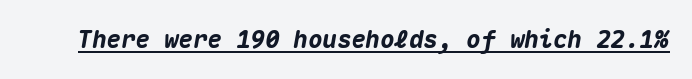
Chunky letters — that's bold for sure. Would a proofreader flag this as italicized? Yes. Underline: present. Letter spacing: default.
